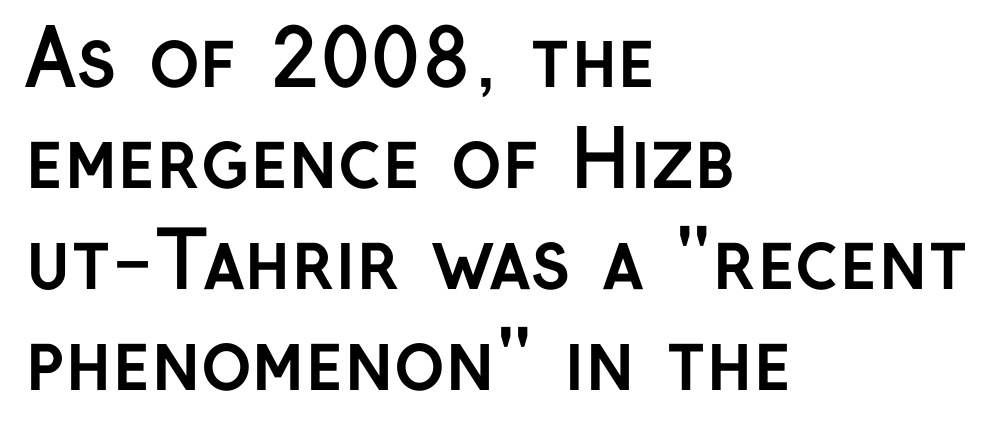
The image shows 77 px semibold sans-serif type, upright; set left-aligned, normal line spacing (1.31x), normal letter spacing, not underlined; low stroke contrast and a medium x-height.
